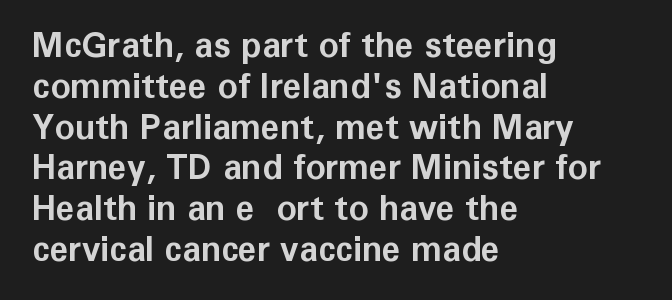
Each row of text sits above clean, open space. Varying glyph widths throughout — classic text-font behaviour. Serif or sans? Sans — the stroke terminals are bare. This is heavy type, rendered in bold. Is the letter spacing exaggerated? No — it looks like the ordinary default.
